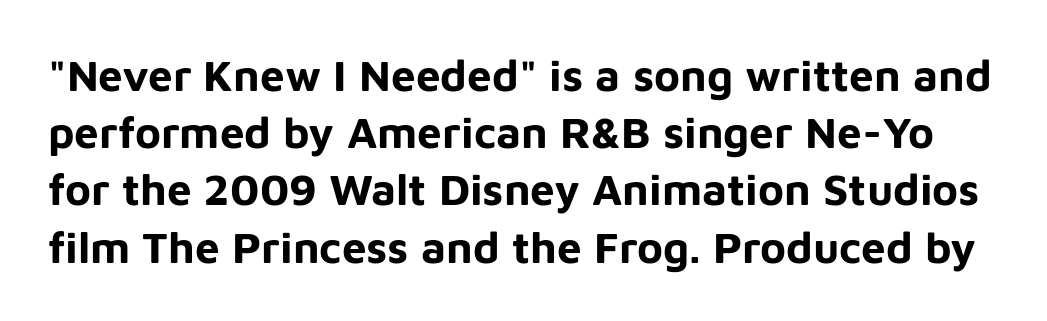
Varying glyph widths throughout — classic text-font behaviour. Unlike a traditional serif, this face leaves its strokes unadorned. Nothing unusual about the tracking: characters are spaced as the font intends. Is there much room between lines? A standard amount, neither cramped nor airy.
